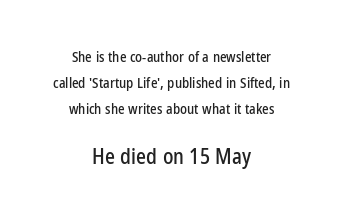
{"italic": "no", "underline": "no", "align": "center", "line_spacing_ratio": 1.84, "letter_spacing": "normal", "letter_spacing_em": 0.0, "larger_block": "second", "size_ratio": 1.5, "glyph_px": 21}
